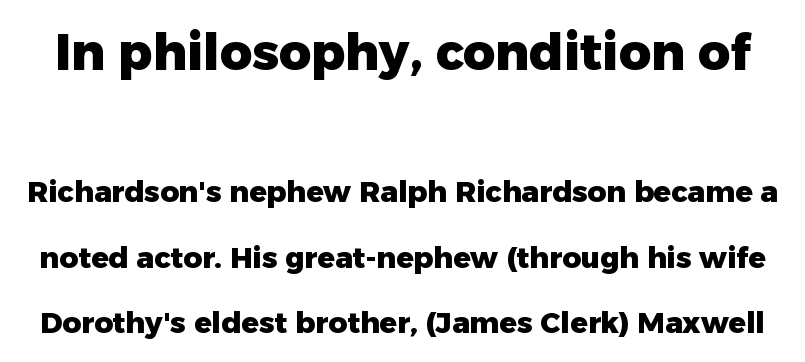
{"serif": "no", "italic": "no", "bold": "yes", "weight": "heavy", "width": "normal", "stroke_contrast": "low", "x_height": "medium", "monospaced": "no", "underline": "no", "line_spacing": "loose", "line_spacing_ratio": 2.25, "letter_spacing": "normal", "letter_spacing_em": 0.0, "larger_block": "first", "size_ratio": 1.72, "glyph_px": 50}
